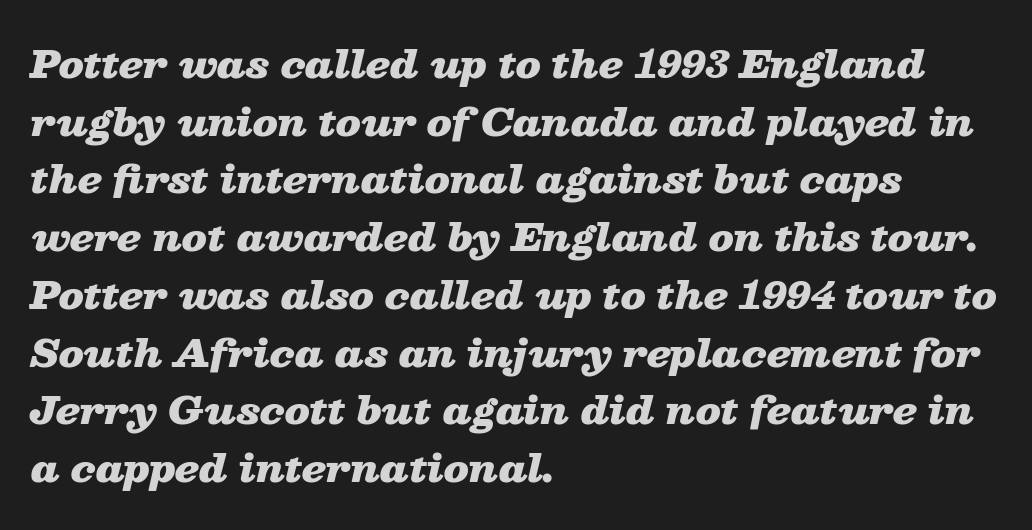
{"italic": "yes", "lean": "right", "slant_degrees": 13, "bold": "yes", "weight": "heavy", "width": "wide", "stroke_contrast": "low", "x_height": "medium", "monospaced": "no", "underline": "no", "align": "left", "line_spacing": "normal", "line_spacing_ratio": 1.56, "letter_spacing": "normal", "letter_spacing_em": 0.0, "glyph_px": 37}
